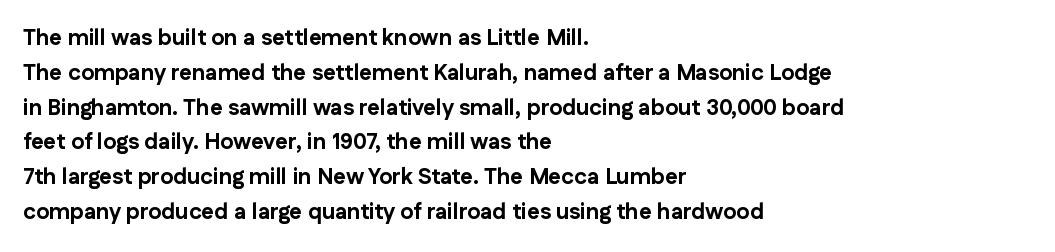
{"italic": "no", "bold": "yes", "underline": "no", "align": "left", "line_spacing": "normal", "line_spacing_ratio": 1.58, "letter_spacing": "normal", "letter_spacing_em": 0.0, "glyph_px": 22}
